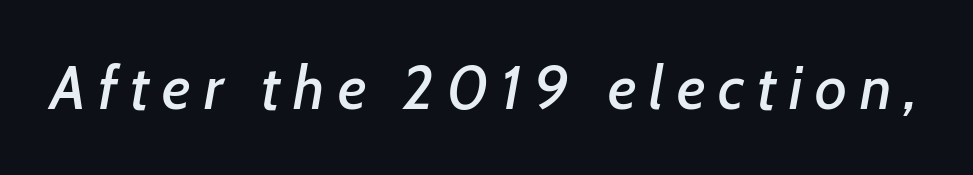
Q: Is the text italic (slanted)? A: Yes, it leans right by about 7 degrees.
Q: Is the text underlined? A: No.
Q: Is the spacing between letters normal or unusually wide? A: Unusually wide.
Q: Width (condensed, normal, or wide)? A: Normal.
Q: Stroke contrast? A: Low.
Q: x-height? A: Medium.
Q: Monospaced? A: No.
